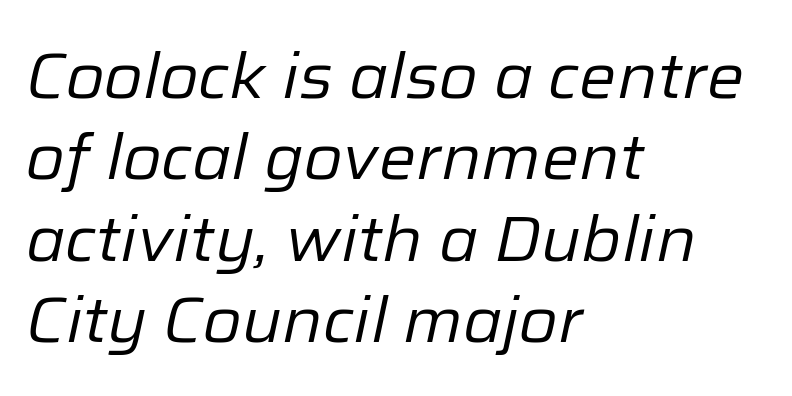
The image shows 63 px regular-weight type, italic (leaning right); set left-aligned, normal line spacing (1.29x), normal letter spacing, not underlined; low stroke contrast and a medium x-height.
